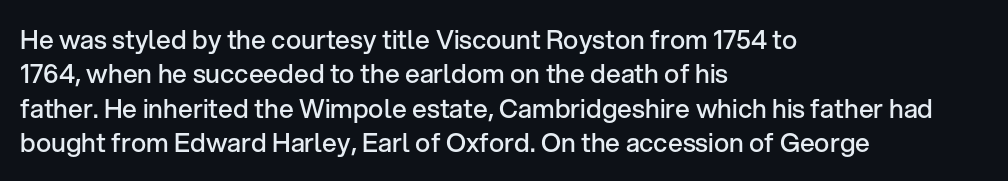
{"italic": "no", "bold": "semi", "underline": "no", "align": "left", "line_spacing": "normal", "line_spacing_ratio": 1.32, "letter_spacing": "normal", "letter_spacing_em": 0.0, "glyph_px": 26}
